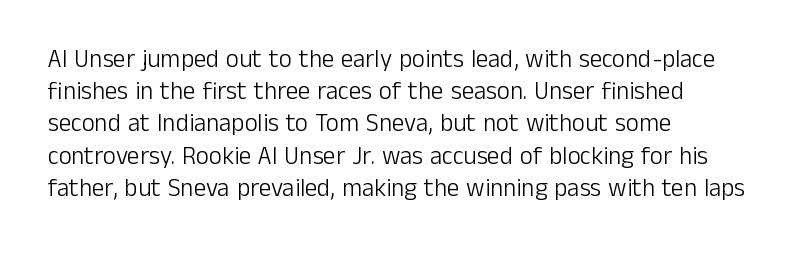
Q: Is the text bold? A: No.
Q: Is the text italic (slanted)? A: No, it is upright.
Q: Is the text underlined? A: No.
Q: How is the paragraph aligned? A: Left-aligned.
Q: Is the spacing between letters normal or unusually wide? A: Normal.
Q: Is the spacing between lines tight, normal or loose? A: Normal.
